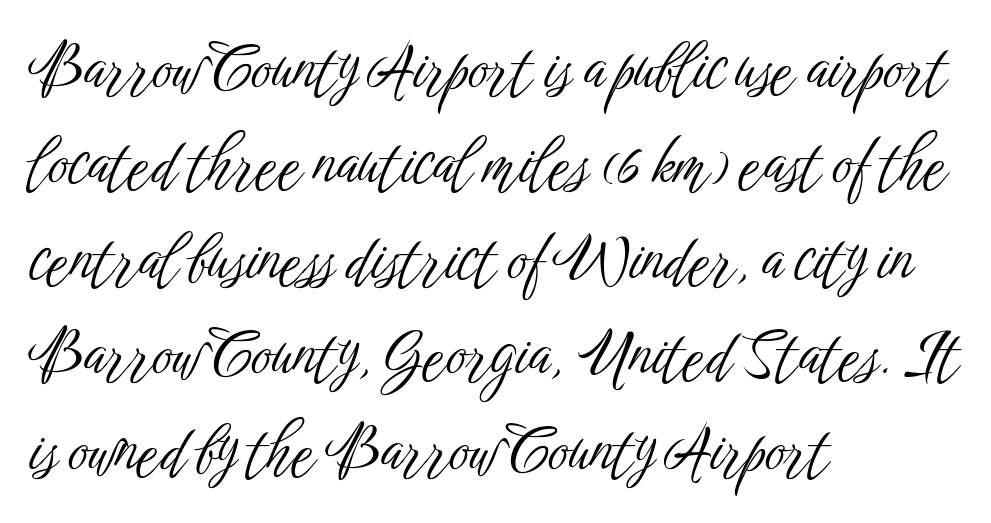
Q: Is the text bold? A: No.
Q: Is the text italic (slanted)? A: Yes.
Q: Is the typeface a serif or a sans-serif typeface? A: Sans-serif.
Q: Is the text underlined? A: No.
Q: How is the paragraph aligned? A: Left-aligned.
Q: Is the spacing between letters normal or unusually wide? A: Normal.
Q: Is the spacing between lines tight, normal or loose? A: Normal.
Q: Width (condensed, normal, or wide)? A: Condensed.
Q: Stroke contrast? A: Low.
Q: x-height? A: Medium.
Q: Monospaced? A: No.
